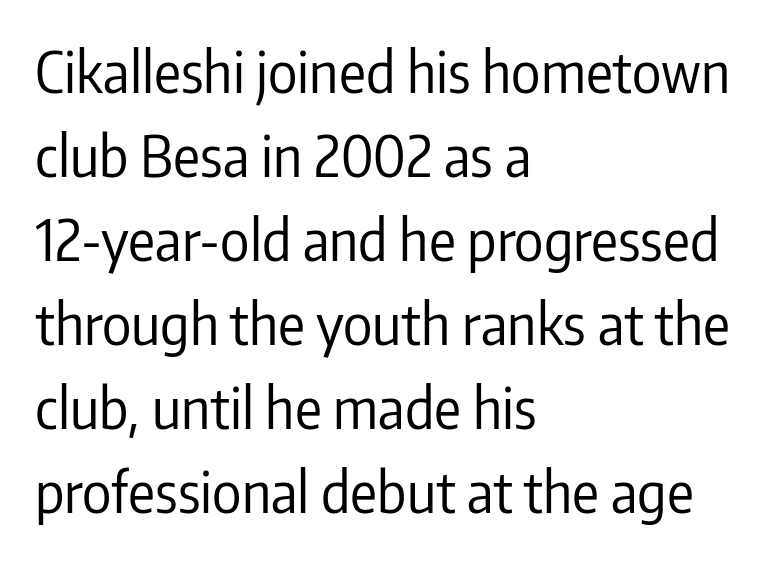
Q: Is the text bold? A: No.
Q: Is the text italic (slanted)? A: No, it is upright.
Q: Is the typeface a serif or a sans-serif typeface? A: Sans-serif.
Q: Is the text underlined? A: No.
Q: How is the paragraph aligned? A: Left-aligned.
Q: Is the spacing between letters normal or unusually wide? A: Normal.
Q: Is the spacing between lines tight, normal or loose? A: Normal.
Q: Width (condensed, normal, or wide)? A: Condensed.
Q: Stroke contrast? A: Low.
Q: x-height? A: Medium.
Q: Monospaced? A: No.
